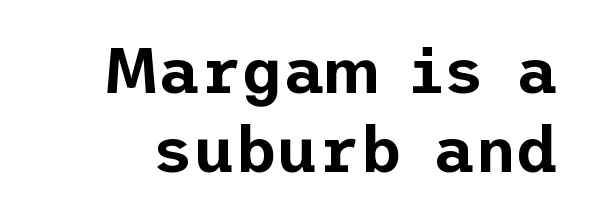
{"serif": "no", "italic": "no", "width": "normal", "stroke_contrast": "low", "x_height": "medium", "underline": "no", "line_spacing_ratio": 1.24, "letter_spacing": "normal", "letter_spacing_em": 0.0, "glyph_px": 64}
